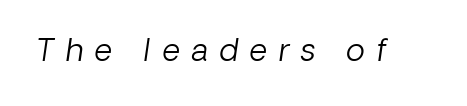
{"serif": "no", "bold": "no", "weight": "light", "width": "normal", "stroke_contrast": "low", "x_height": "medium", "monospaced": "no", "underline": "no", "letter_spacing": "wide", "letter_spacing_em": 0.37, "glyph_px": 31}
